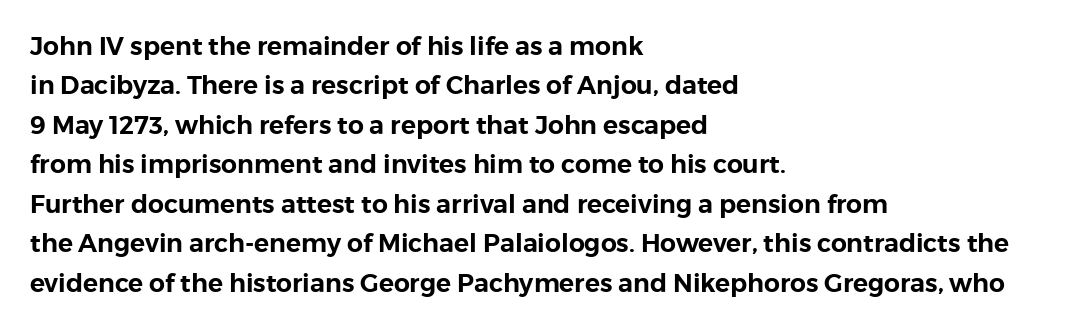
The image shows 25 px text type, upright; set left-aligned, normal line spacing (1.58x), normal letter spacing, not underlined.
